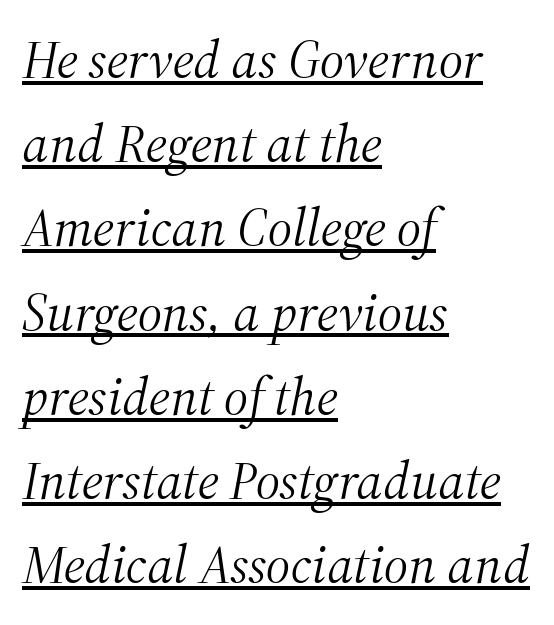
Q: Is the text bold? A: No.
Q: Is the text italic (slanted)? A: Yes, it leans right by about 12 degrees.
Q: Is the typeface a serif or a sans-serif typeface? A: Serif.
Q: Is the text underlined? A: Yes.
Q: How is the paragraph aligned? A: Left-aligned.
Q: Is the spacing between letters normal or unusually wide? A: Normal.
Q: Is the spacing between lines tight, normal or loose? A: Normal.
Q: Width (condensed, normal, or wide)? A: Normal.
Q: Stroke contrast? A: Medium.
Q: x-height? A: Medium.
Q: Monospaced? A: No.
